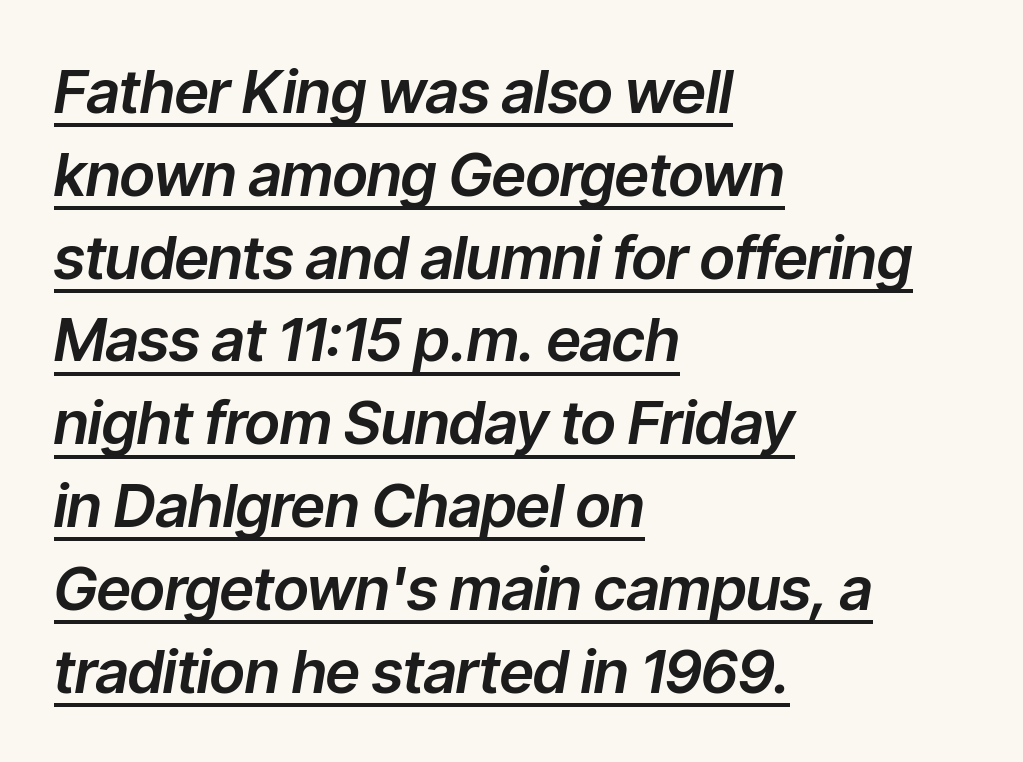
The rendering anchors every line to the left-hand side. Character widths vary here, with narrow letters taking less room than wide ones. The rendering uses a moderate line-height, typical for paragraphs. These lines were composed using italics. Between one letter and the next there's only the usual sliver of space.
